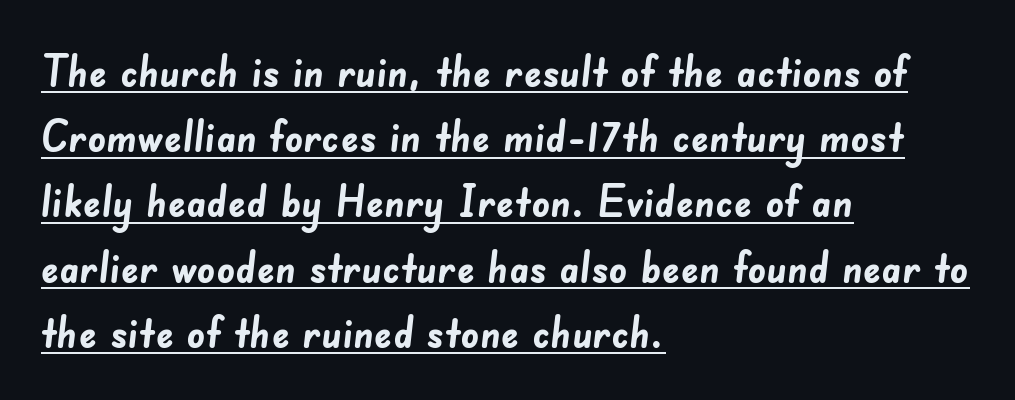
The image shows 45 px semibold sans-serif type; set left-aligned, normal line spacing (1.45x), normal letter spacing, underlined; low stroke contrast and a small x-height.
